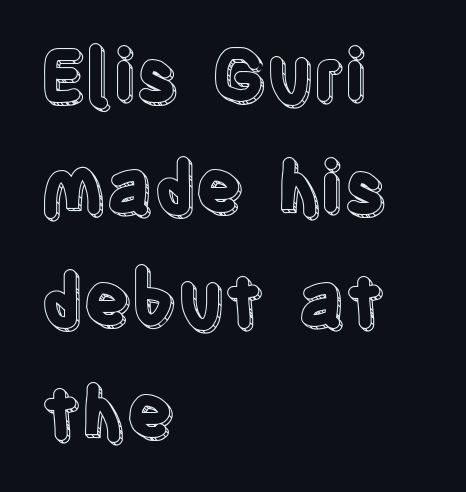
Q: Is the text italic (slanted)? A: No, it is upright.
Q: Is the text underlined? A: No.
Q: How is the paragraph aligned? A: Left-aligned.
Q: Is the spacing between letters normal or unusually wide? A: Normal.
Q: Is the spacing between lines tight, normal or loose? A: Normal.
Q: Width (condensed, normal, or wide)? A: Condensed.
Q: x-height? A: Large.
Q: Monospaced? A: No.
